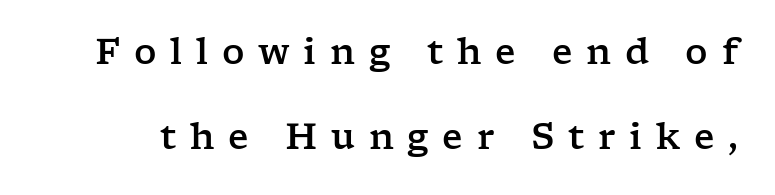
{"serif": "yes", "italic": "no", "width": "wide", "stroke_contrast": "low", "x_height": "medium", "monospaced": "no", "underline": "no", "line_spacing": "loose", "line_spacing_ratio": 2.42, "letter_spacing": "wide", "letter_spacing_em": 0.39, "glyph_px": 35}
